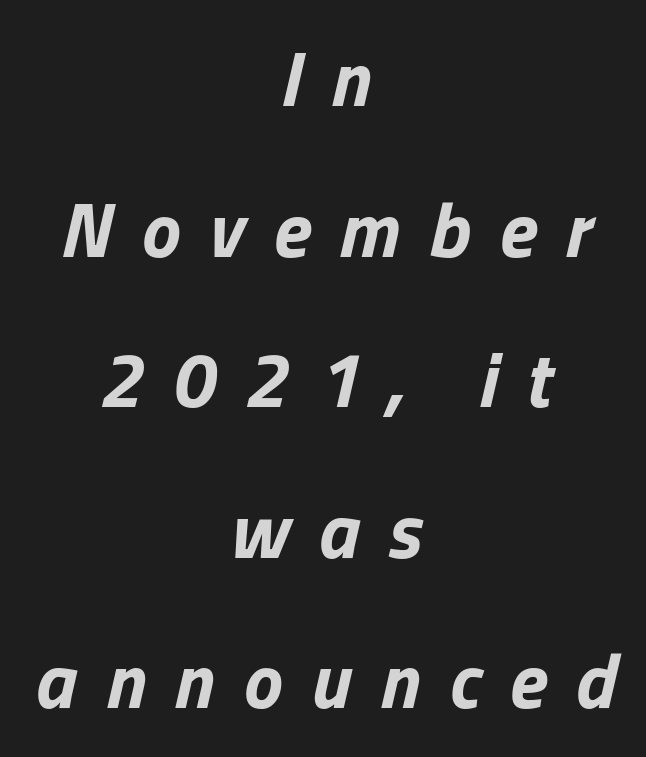
{"italic": "yes", "lean": "right", "slant_degrees": 13, "bold": "yes", "weight": "bold", "width": "normal", "stroke_contrast": "low", "x_height": "medium", "monospaced": "no", "underline": "no", "align": "center", "line_spacing": "loose", "line_spacing_ratio": 1.93, "letter_spacing": "wide", "letter_spacing_em": 0.37, "glyph_px": 78}
